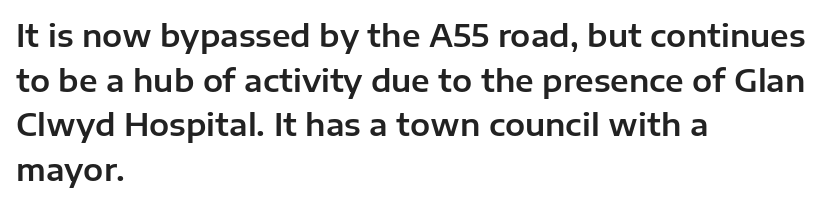
The image shows 30 px sans-serif type, upright; set left-aligned, normal line spacing (1.49x), normal letter spacing, not underlined; low stroke contrast and a medium x-height.
